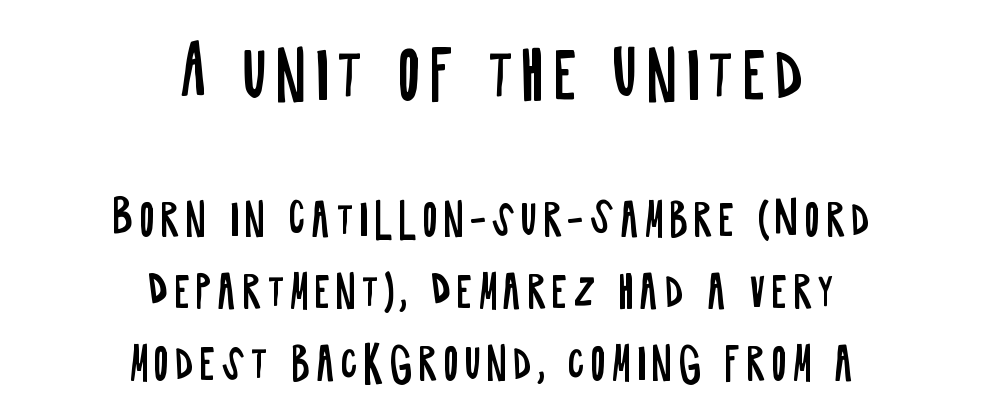
The image shows 64 px regular-weight, condensed sans-serif type, upright; set centered, normal line spacing (1.68x), not underlined; the first (top) block is 1.49x larger; low stroke contrast and a large x-height.
